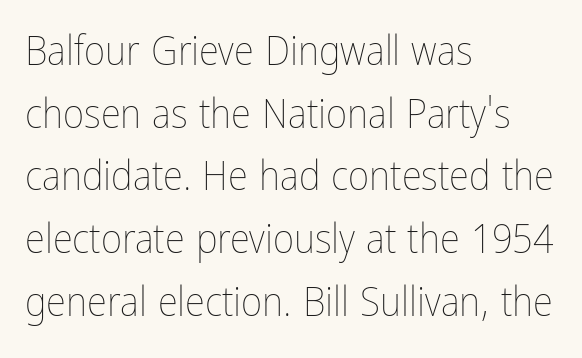
Q: Is the text bold? A: No.
Q: Is the text italic (slanted)? A: No, it is upright.
Q: Is the text underlined? A: No.
Q: How is the paragraph aligned? A: Left-aligned.
Q: Is the spacing between letters normal or unusually wide? A: Normal.
Q: Is the spacing between lines tight, normal or loose? A: Normal.
Q: Width (condensed, normal, or wide)? A: Condensed.
Q: Stroke contrast? A: Low.
Q: x-height? A: Medium.
Q: Monospaced? A: No.
